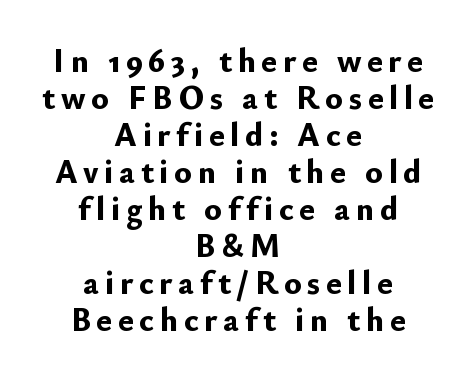
Q: Is the text bold? A: Yes.
Q: Is the text italic (slanted)? A: No, it is upright.
Q: Is the typeface a serif or a sans-serif typeface? A: Sans-serif.
Q: Is the text underlined? A: No.
Q: How is the paragraph aligned? A: Centered.
Q: Is the spacing between lines tight, normal or loose? A: Tight.
Q: Width (condensed, normal, or wide)? A: Normal.
Q: Stroke contrast? A: Low.
Q: x-height? A: Small.
Q: Monospaced? A: No.
